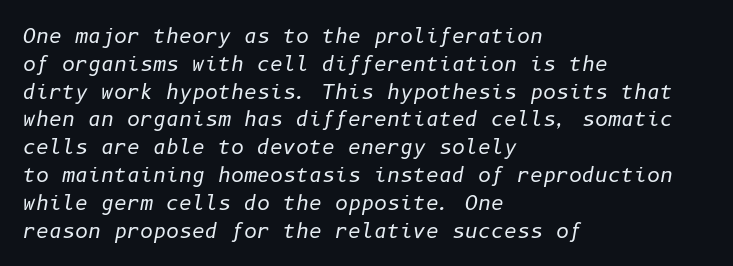
The image shows 20 px text type, italic (leaning right); set left-aligned, normal line spacing (1.39x), normal letter spacing, not underlined.
